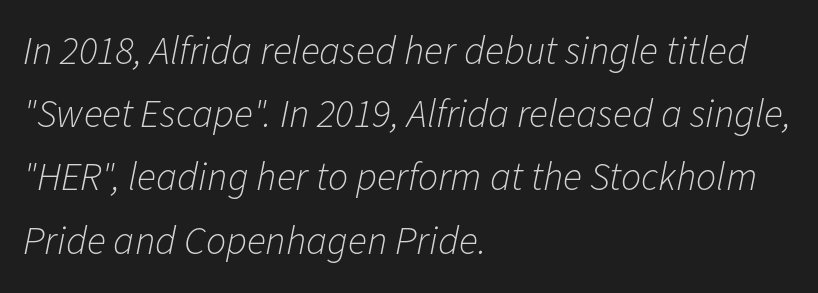
{"italic": "yes", "lean": "right", "slant_degrees": 11, "bold": "no", "weight": "light", "width": "normal", "stroke_contrast": "low", "x_height": "medium", "monospaced": "no", "underline": "no", "align": "left", "line_spacing": "normal", "line_spacing_ratio": 1.58, "letter_spacing": "normal", "letter_spacing_em": 0.0, "glyph_px": 40}
